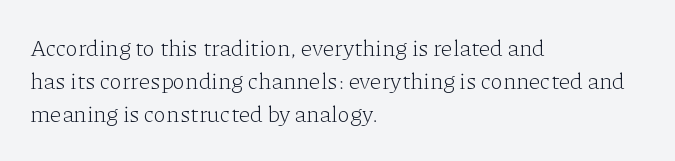
The image shows 23 px text type, upright; set left-aligned, normal line spacing (1.44x), normal letter spacing, not underlined.
